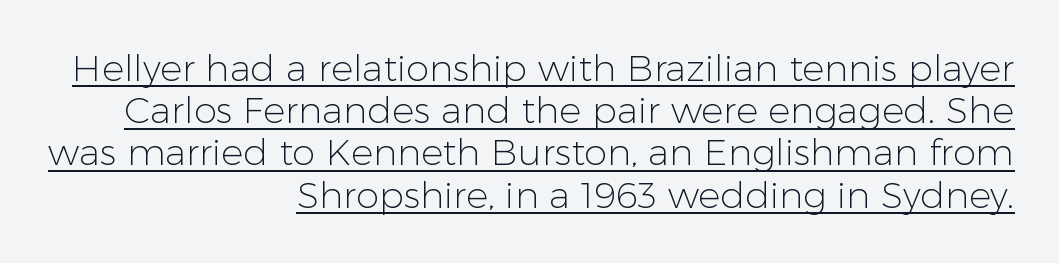
{"serif": "no", "italic": "no", "bold": "no", "weight": "light", "width": "normal", "stroke_contrast": "low", "x_height": "medium", "monospaced": "no", "underline": "yes", "align": "right", "line_spacing": "tight", "line_spacing_ratio": 1.14, "letter_spacing": "normal", "letter_spacing_em": 0.0, "glyph_px": 37}
